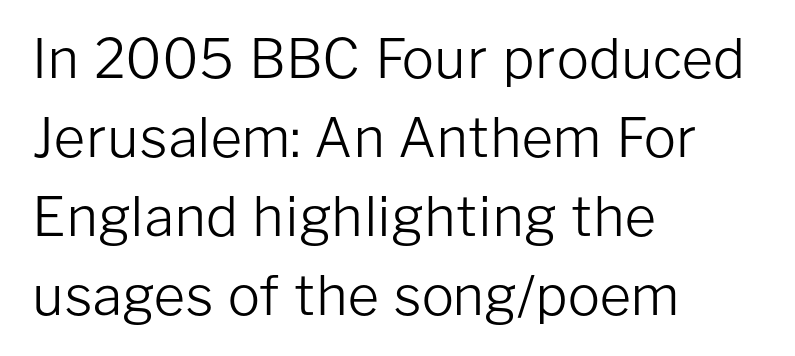
The image shows 54 px light sans-serif type, upright; set left-aligned, normal line spacing (1.46x), normal letter spacing, not underlined; low stroke contrast and a medium x-height.
